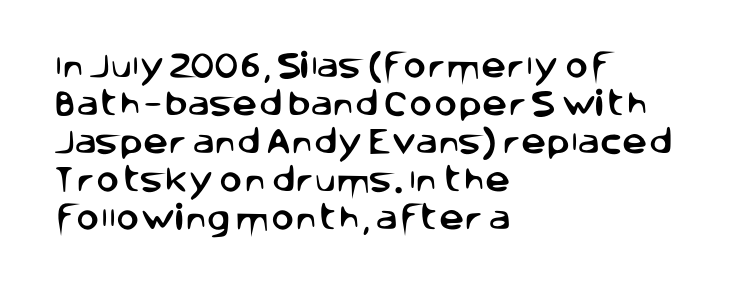
Varying glyph widths throughout — classic text-font behaviour. How are the letters spaced? Ordinarily, with no added tracking. This sample is left-justified, so line endings fall wherever the words run out. Words float on clear page, feet unadorned. The line-height multiplier appears to be the usual default.
